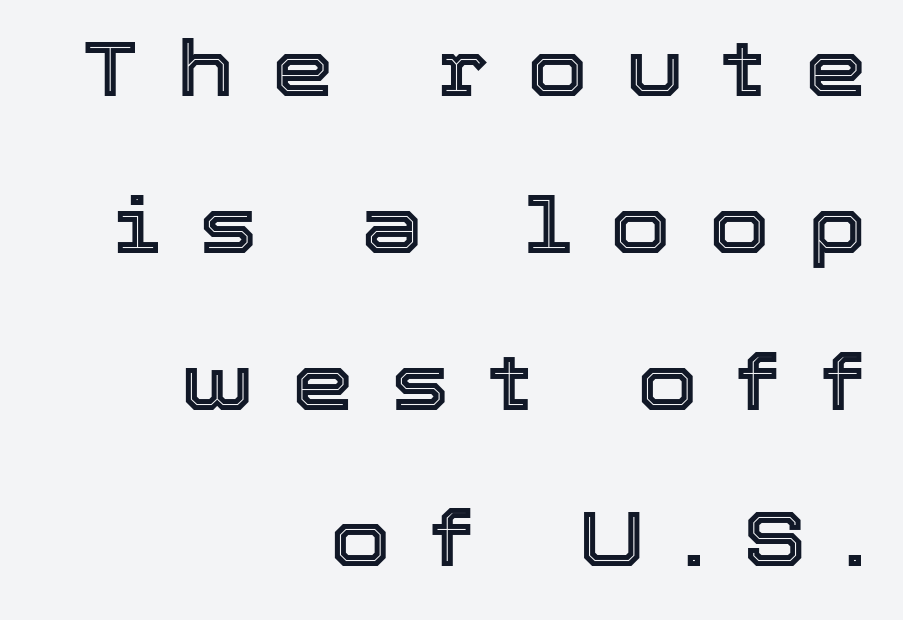
The image shows 78 px text type, upright; set right-aligned, loose line spacing (2.01x), unusually wide letter spacing (+0.49 em), not underlined; a medium x-height.
